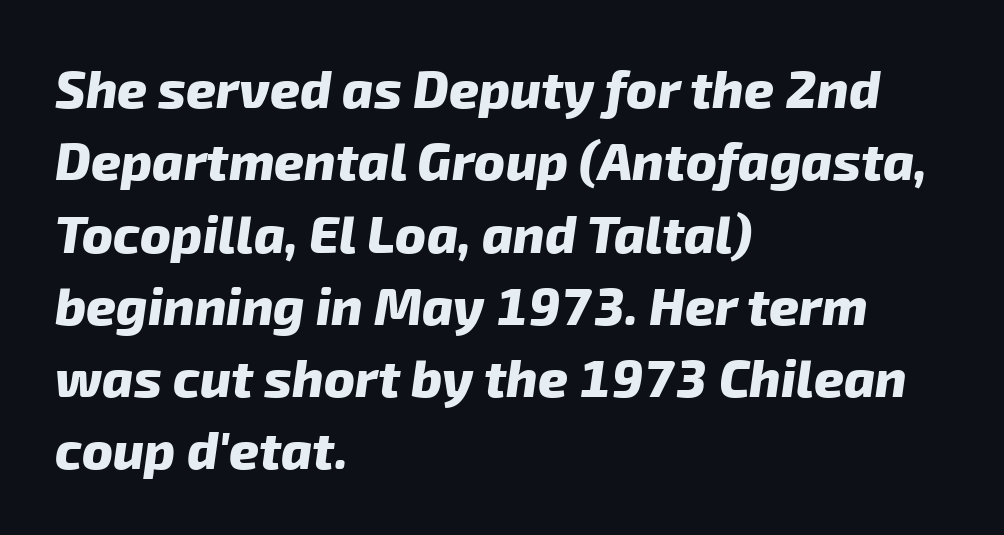
{"serif": "no", "bold": "yes", "weight": "heavy", "width": "normal", "stroke_contrast": "low", "x_height": "medium", "monospaced": "no", "underline": "no", "align": "left", "line_spacing": "normal", "line_spacing_ratio": 1.39, "letter_spacing": "normal", "letter_spacing_em": 0.0, "glyph_px": 52}
